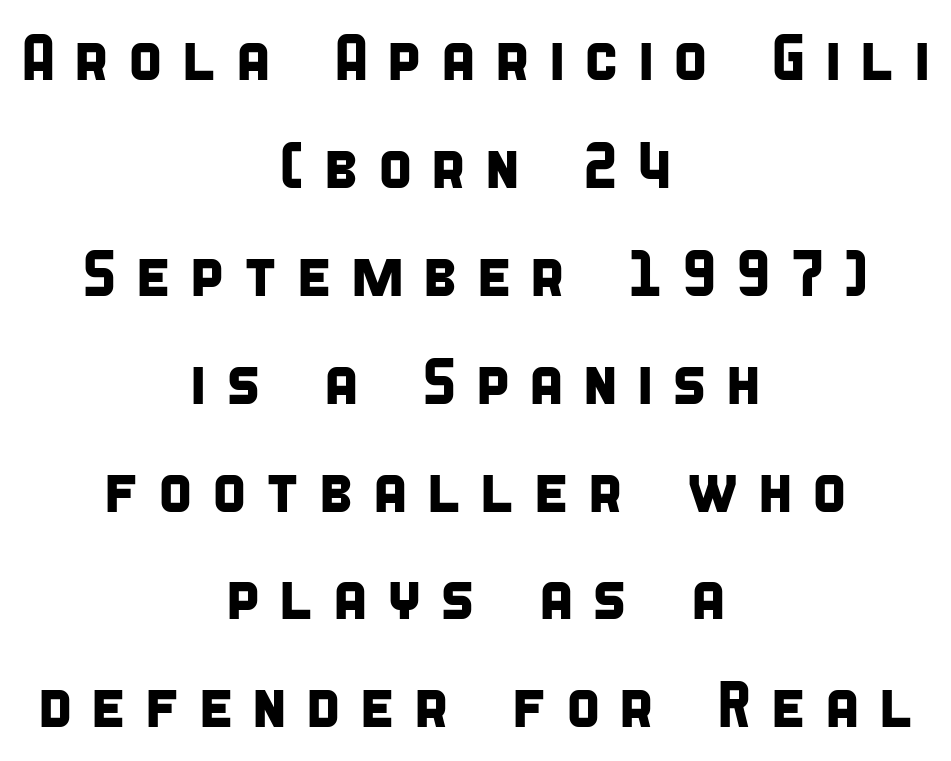
Stroke terminals: plain, sans-serif. Underline: absent. This sample has the flowing, uneven cadence of proportional lettering. Reading down the column, the eye jumps a familiar distance to each next line. Is the block centered? Yes — each line is placed symmetrically about the middle.
